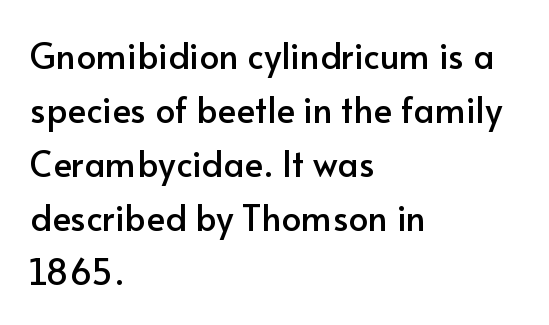
The image shows 35 px sans-serif type, upright; set left-aligned, normal line spacing (1.54x), normal letter spacing, not underlined; low stroke contrast and a small x-height.
